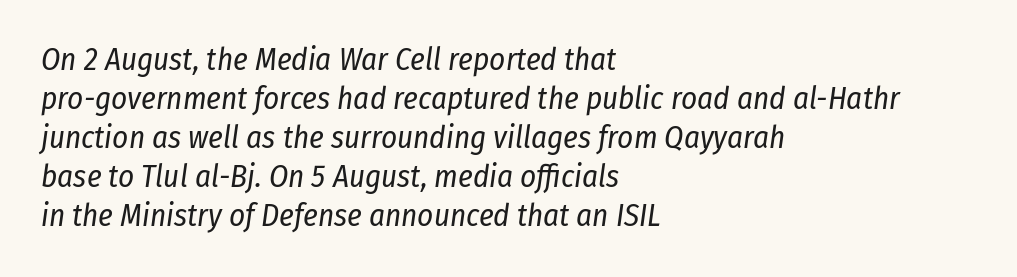
Q: Is the text bold? A: No.
Q: Is the text italic (slanted)? A: Yes, it leans right by about 8 degrees.
Q: Is the text underlined? A: No.
Q: How is the paragraph aligned? A: Left-aligned.
Q: Is the spacing between letters normal or unusually wide? A: Normal.
Q: Is the spacing between lines tight, normal or loose? A: Normal.
Q: Width (condensed, normal, or wide)? A: Condensed.
Q: Stroke contrast? A: Low.
Q: x-height? A: Medium.
Q: Monospaced? A: No.
